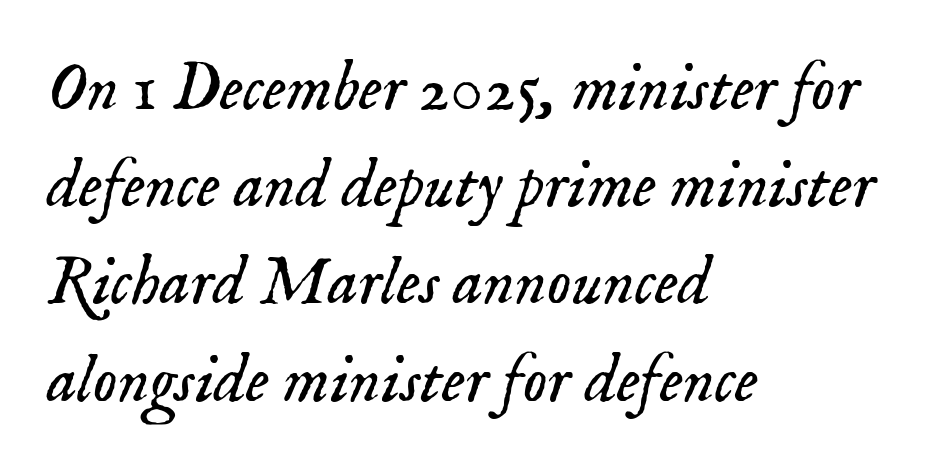
{"serif": "yes", "italic": "yes", "lean": "right", "slant_degrees": 18, "bold": "no", "weight": "light", "width": "normal", "stroke_contrast": "low", "x_height": "small", "monospaced": "no", "underline": "no", "align": "left", "line_spacing": "normal", "line_spacing_ratio": 1.43, "letter_spacing": "normal", "letter_spacing_em": 0.0, "glyph_px": 68}
